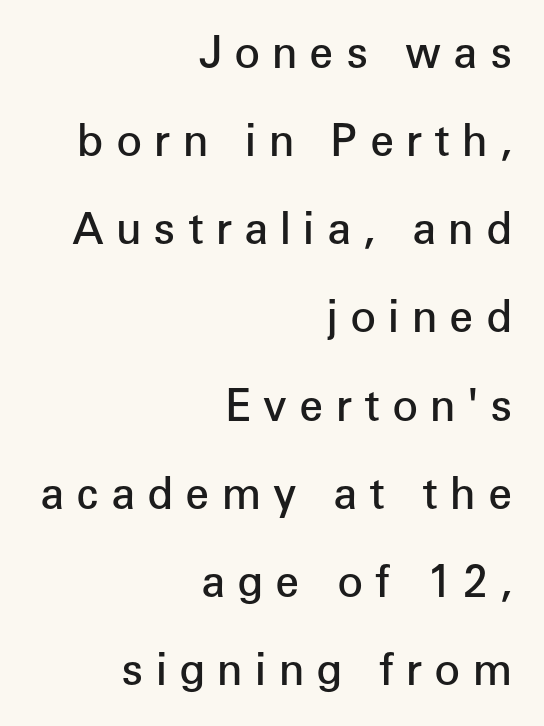
The image shows 43 px semibold sans-serif type, upright; set right-aligned, loose line spacing (2.05x), unusually wide letter spacing (+0.28 em), not underlined; low stroke contrast and a medium x-height.
